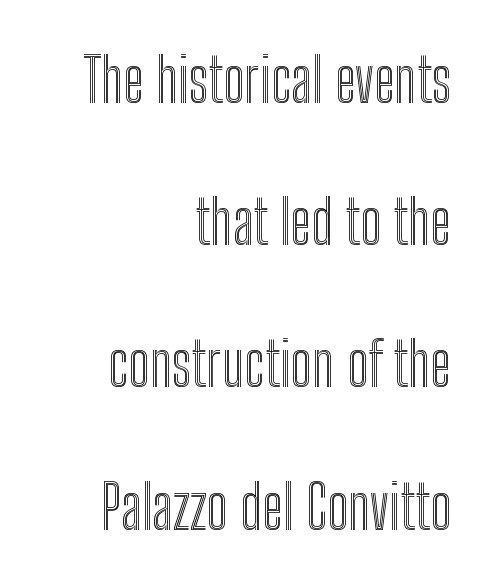
Q: Is the text italic (slanted)? A: No, it is upright.
Q: Is the text underlined? A: No.
Q: How is the paragraph aligned? A: Right-aligned.
Q: Is the spacing between letters normal or unusually wide? A: Normal.
Q: Is the spacing between lines tight, normal or loose? A: Loose.
Q: Width (condensed, normal, or wide)? A: Condensed.
Q: x-height? A: Medium.
Q: Monospaced? A: No.
